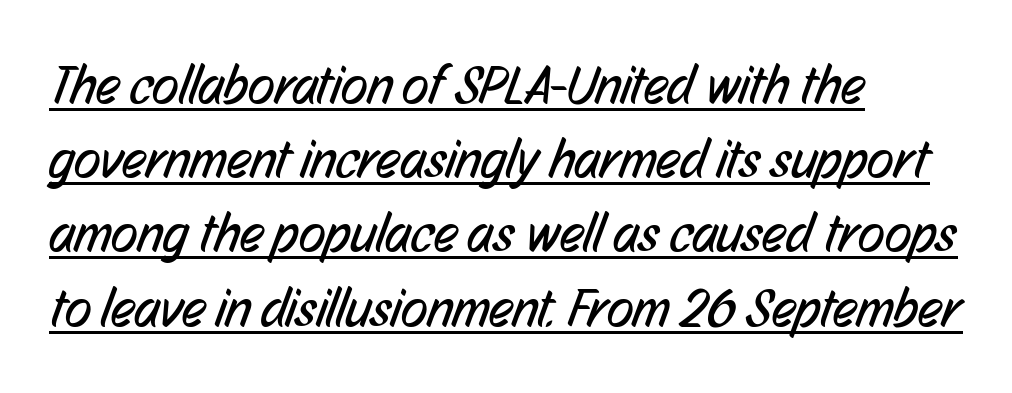
{"serif": "no", "bold": "no", "weight": "regular", "width": "condensed", "stroke_contrast": "low", "x_height": "medium", "monospaced": "no", "underline": "yes", "align": "left", "line_spacing": "normal", "line_spacing_ratio": 1.35, "letter_spacing": "normal", "letter_spacing_em": 0.0, "glyph_px": 55}
